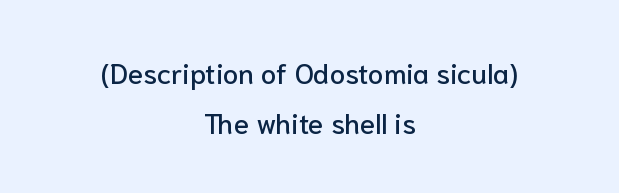
Q: Is the text italic (slanted)? A: No, it is upright.
Q: Is the typeface a serif or a sans-serif typeface? A: Sans-serif.
Q: Is the text underlined? A: No.
Q: How is the paragraph aligned? A: Centered.
Q: Is the spacing between letters normal or unusually wide? A: Normal.
Q: Width (condensed, normal, or wide)? A: Normal.
Q: Stroke contrast? A: Low.
Q: x-height? A: Medium.
Q: Monospaced? A: No.
